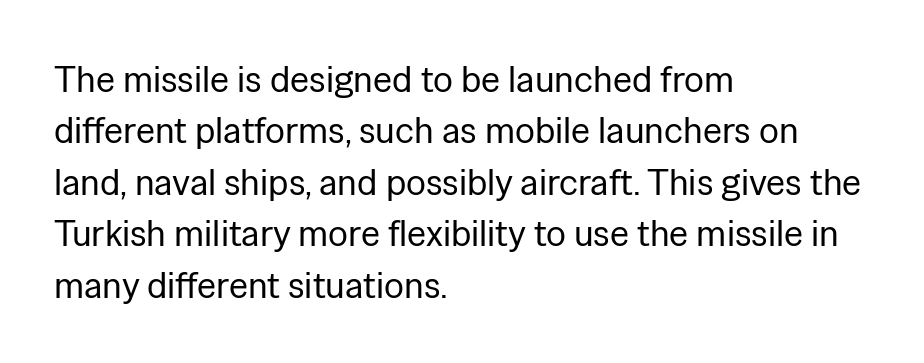
The image shows 37 px regular-weight sans-serif type, upright; set left-aligned, normal line spacing (1.39x), normal letter spacing, not underlined; low stroke contrast and a medium x-height.
